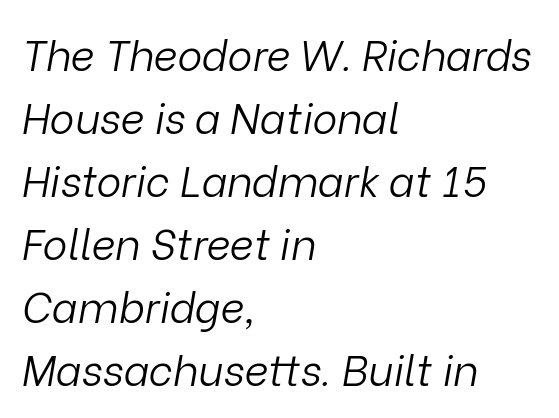
Underline: absent. How are the letters spaced? Ordinarily, with no added tracking. The typesetting does not lean heavy: it is not bold. Varying glyph widths throughout — classic text-font behaviour. The font's italic variant was chosen for this text.
